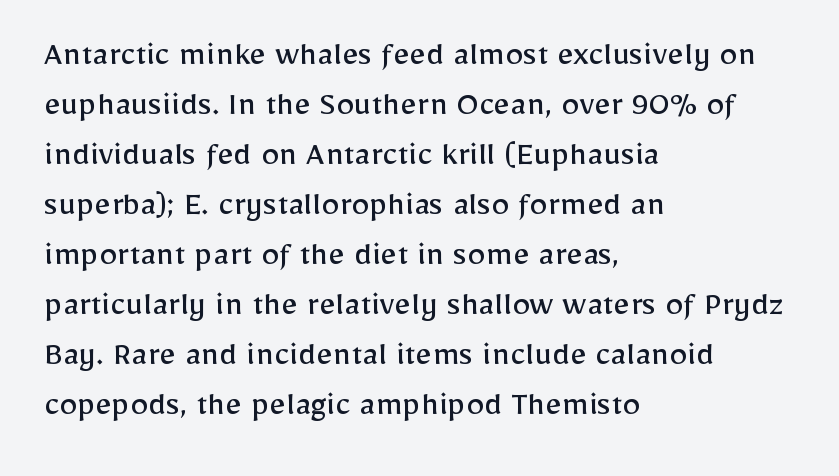
{"serif": "no", "italic": "no", "bold": "no", "weight": "regular", "width": "normal", "stroke_contrast": "low", "x_height": "medium", "monospaced": "no", "underline": "no", "align": "left", "line_spacing": "normal", "line_spacing_ratio": 1.39, "letter_spacing": "normal", "letter_spacing_em": 0.0, "glyph_px": 36}
